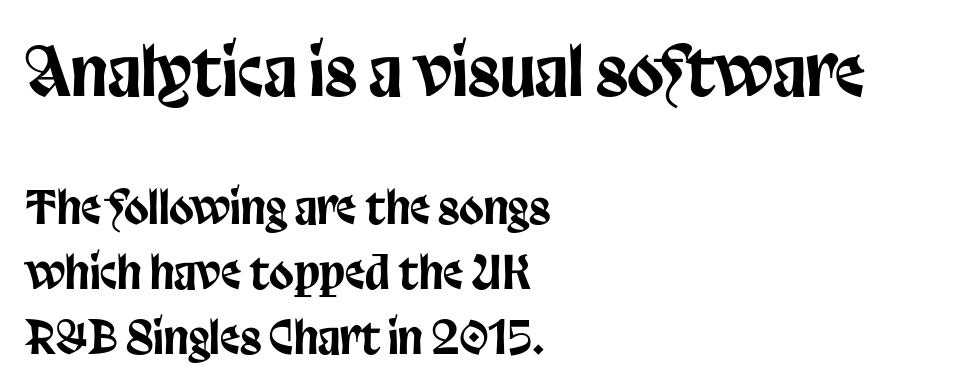
The image shows 67 px condensed sans-serif type, upright; set left-aligned, normal line spacing (1.45x), normal letter spacing, not underlined; the first (top) block is 1.49x larger; low stroke contrast and a large x-height.
